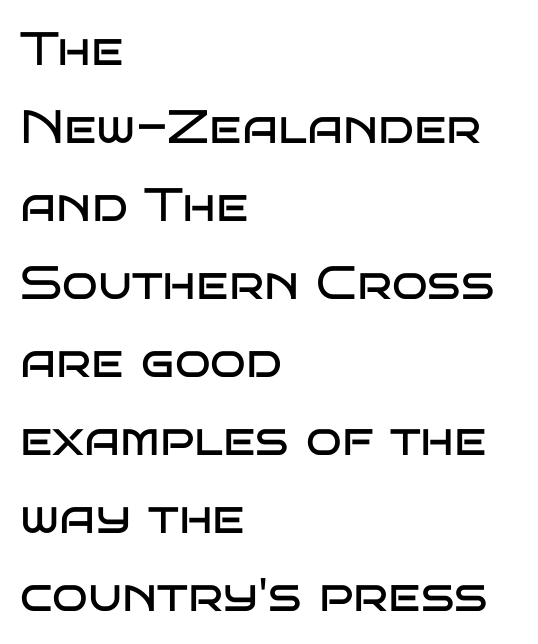
Q: Is the text bold? A: No.
Q: Is the text italic (slanted)? A: No, it is upright.
Q: Is the typeface a serif or a sans-serif typeface? A: Sans-serif.
Q: Is the text underlined? A: No.
Q: How is the paragraph aligned? A: Left-aligned.
Q: Is the spacing between letters normal or unusually wide? A: Normal.
Q: Is the spacing between lines tight, normal or loose? A: Normal.
Q: Width (condensed, normal, or wide)? A: Wide.
Q: Stroke contrast? A: Low.
Q: x-height? A: Large.
Q: Monospaced? A: No.
